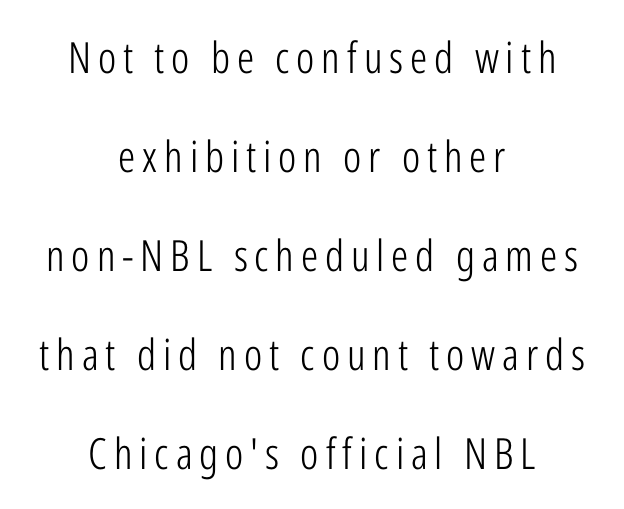
{"serif": "no", "italic": "no", "bold": "no", "weight": "light", "width": "condensed", "stroke_contrast": "low", "x_height": "medium", "monospaced": "no", "underline": "no", "align": "center", "line_spacing": "loose", "line_spacing_ratio": 2.3, "glyph_px": 43}
